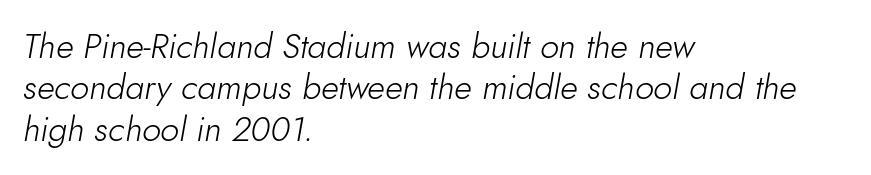
Q: Is the text bold? A: No.
Q: Is the text italic (slanted)? A: Yes, it leans right by about 10 degrees.
Q: Is the text underlined? A: No.
Q: How is the paragraph aligned? A: Left-aligned.
Q: Is the spacing between letters normal or unusually wide? A: Normal.
Q: Width (condensed, normal, or wide)? A: Normal.
Q: Stroke contrast? A: Low.
Q: x-height? A: Small.
Q: Monospaced? A: No.
